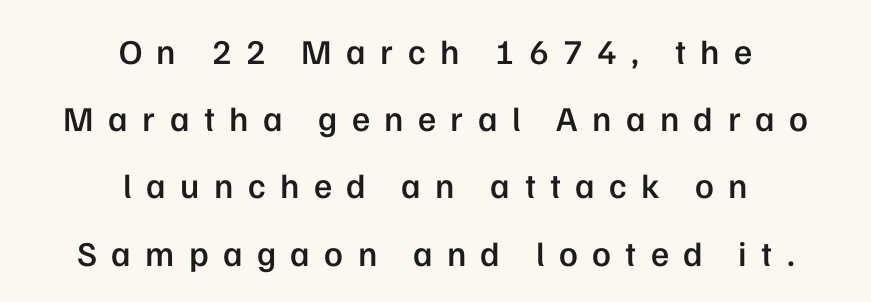
Q: Is the text bold? A: Semi-bold.
Q: Is the text italic (slanted)? A: No, it is upright.
Q: Is the typeface a serif or a sans-serif typeface? A: Sans-serif.
Q: Is the text underlined? A: No.
Q: How is the paragraph aligned? A: Centered.
Q: Is the spacing between letters normal or unusually wide? A: Unusually wide.
Q: Is the spacing between lines tight, normal or loose? A: Loose.
Q: Width (condensed, normal, or wide)? A: Normal.
Q: Stroke contrast? A: Low.
Q: x-height? A: Medium.
Q: Monospaced? A: No.
